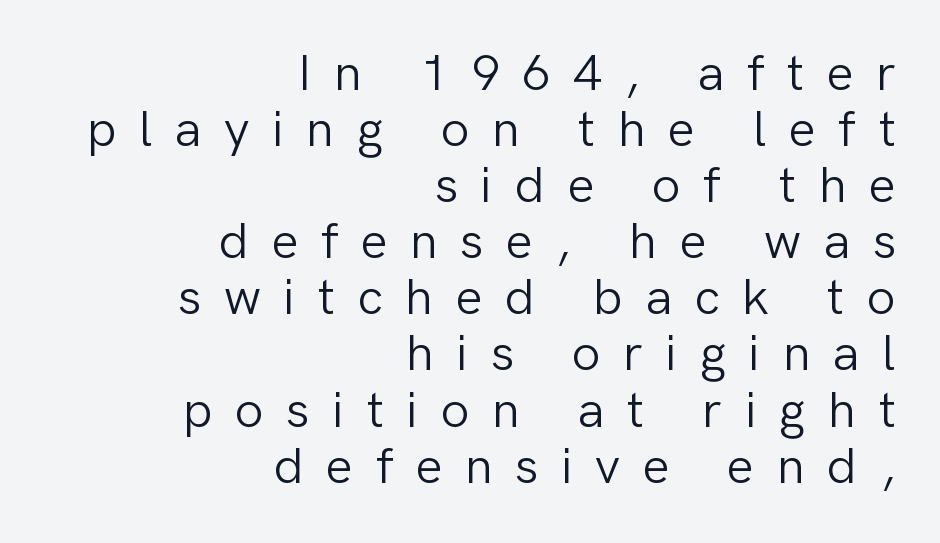
Q: Is the text bold? A: No.
Q: Is the text italic (slanted)? A: No, it is upright.
Q: Is the typeface a serif or a sans-serif typeface? A: Sans-serif.
Q: Is the text underlined? A: No.
Q: How is the paragraph aligned? A: Right-aligned.
Q: Is the spacing between letters normal or unusually wide? A: Unusually wide.
Q: Is the spacing between lines tight, normal or loose? A: Tight.
Q: Width (condensed, normal, or wide)? A: Normal.
Q: Stroke contrast? A: Low.
Q: x-height? A: Medium.
Q: Monospaced? A: No.
